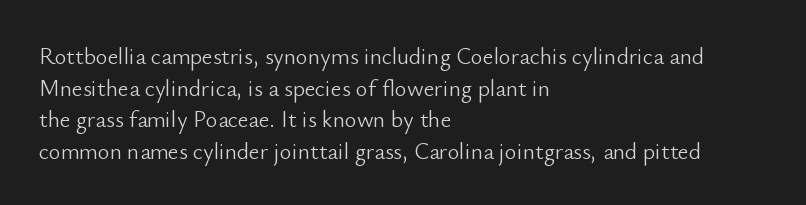
{"italic": "no", "bold": "no", "underline": "no", "align": "left", "line_spacing": "normal", "line_spacing_ratio": 1.37, "letter_spacing": "normal", "letter_spacing_em": 0.0, "glyph_px": 23}
